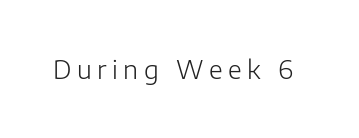
{"italic": "no", "bold": "no", "underline": "no", "letter_spacing": "wide", "letter_spacing_em": 0.22, "glyph_px": 25}
